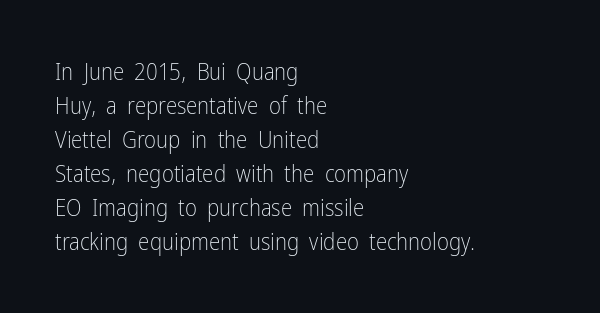
The type sits square on the baseline with zero lean. Stem width sits at or under what a default text font uses. Horizontally, the lines are justified to the leading edge only. This sample keeps an unexceptional amount of space between lines. The space beneath each line is pristine and unruled. There is no visible air inserted between adjacent glyphs.
